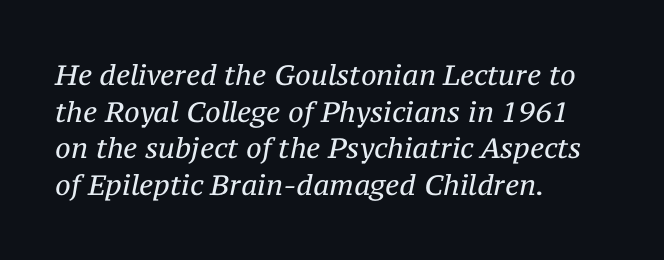
The face used here has a pronounced slope to its letters. Each letter keeps its own natural width here, so spacing adapts to shape. This rendering features lettering with no underline. Casual observation: everything's shoved over to the left. Observe the ordinary spacing: letters are neighbours, not strangers. The vertical gap from one line to the next is medium.
